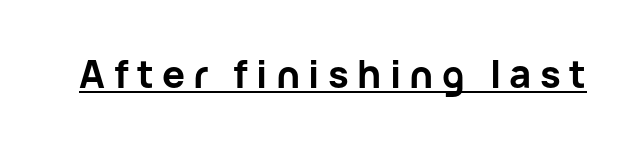
The image shows 38 px bold sans-serif type, upright; set unusually wide letter spacing (+0.22 em), underlined; low stroke contrast and a medium x-height.
